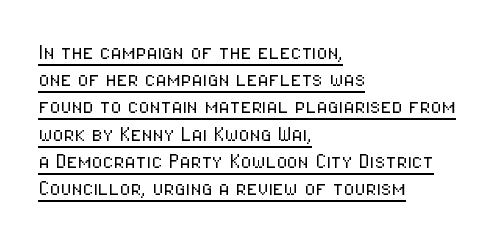
The image shows 25 px text type, upright; set left-aligned, tight line spacing (1.09x), normal letter spacing, underlined.
